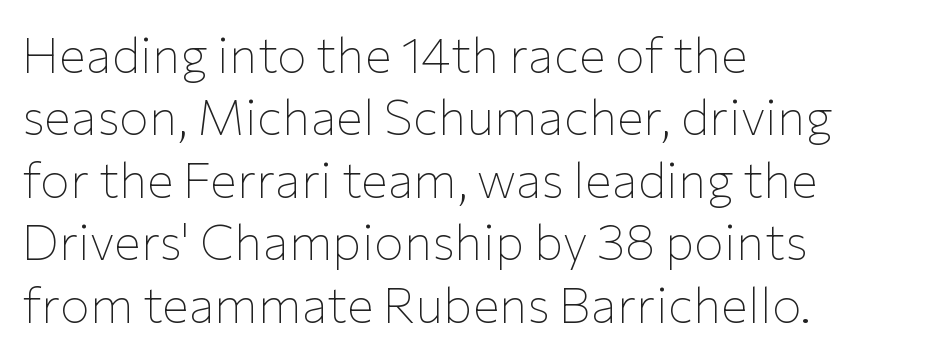
{"serif": "no", "italic": "no", "bold": "no", "weight": "thin", "width": "normal", "stroke_contrast": "low", "x_height": "medium", "monospaced": "no", "underline": "no", "align": "left", "line_spacing": "normal", "line_spacing_ratio": 1.25, "letter_spacing": "normal", "letter_spacing_em": 0.0, "glyph_px": 50}
